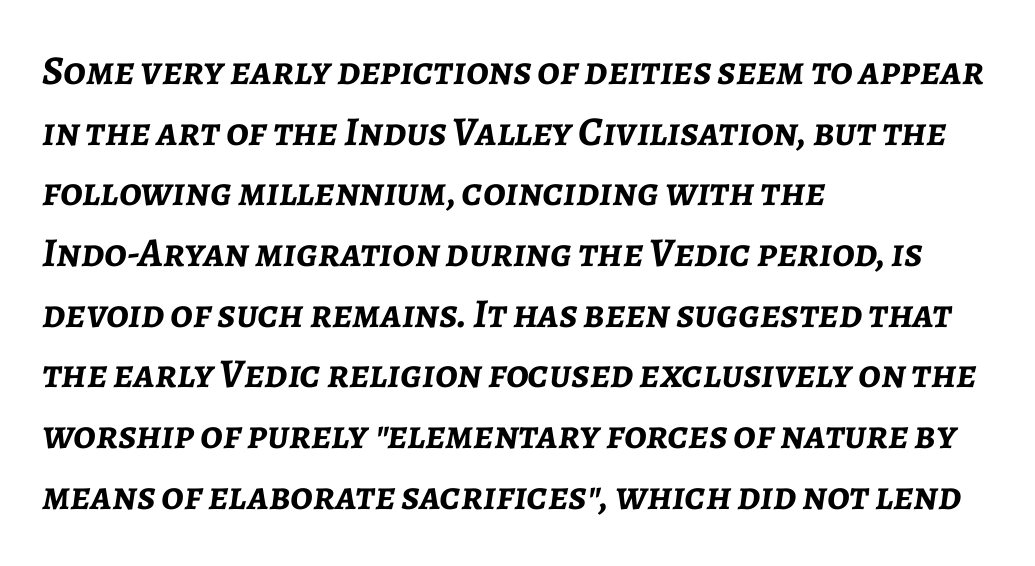
These lines carry a lot of weight — the face is fully bold. Letter spacing: default. Line starts are locked; line ends wander. Bare-footed words on every line. The lines sit at an ordinary, default distance from one another. The letters are slanted; this is an italic face.
